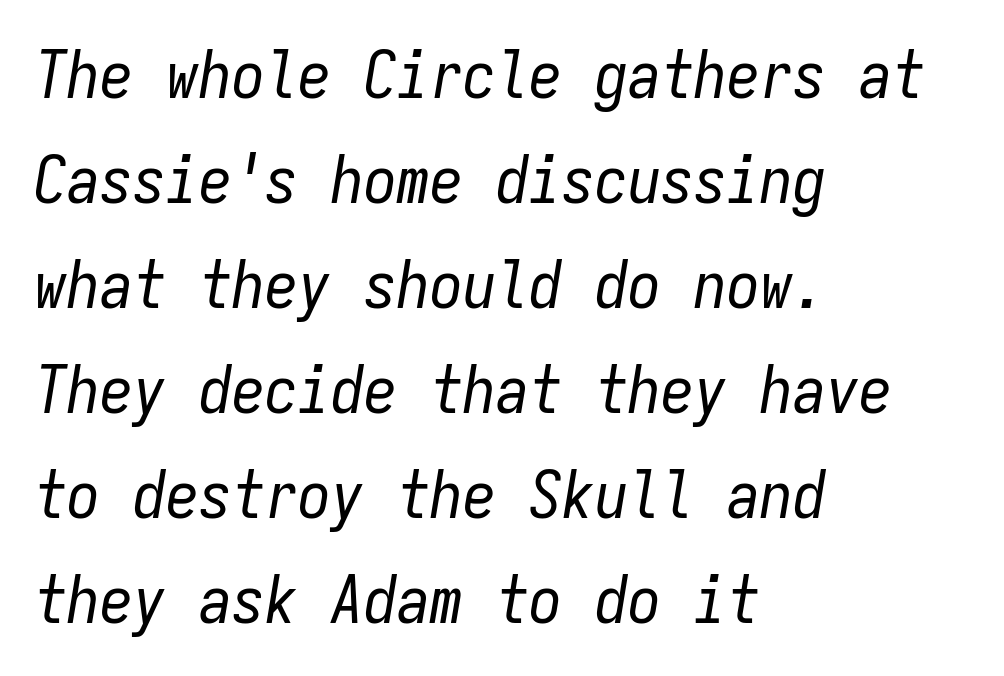
{"italic": "yes", "lean": "right", "slant_degrees": 9, "bold": "no", "weight": "regular", "width": "condensed", "stroke_contrast": "low", "x_height": "medium", "monospaced": "yes", "underline": "no", "align": "left", "line_spacing": "normal", "line_spacing_ratio": 1.59, "letter_spacing": "normal", "letter_spacing_em": 0.0, "glyph_px": 66}
